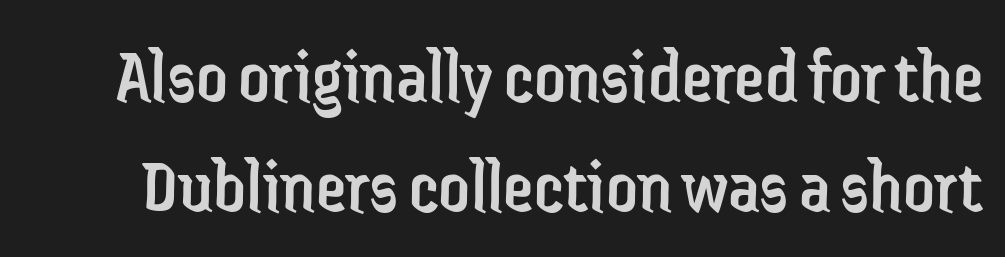
Q: Is the text bold? A: No.
Q: Is the text italic (slanted)? A: No, it is upright.
Q: Is the typeface a serif or a sans-serif typeface? A: Sans-serif.
Q: Is the text underlined? A: No.
Q: Is the spacing between letters normal or unusually wide? A: Normal.
Q: Is the spacing between lines tight, normal or loose? A: Normal.
Q: Width (condensed, normal, or wide)? A: Condensed.
Q: Stroke contrast? A: Low.
Q: x-height? A: Medium.
Q: Monospaced? A: No.
